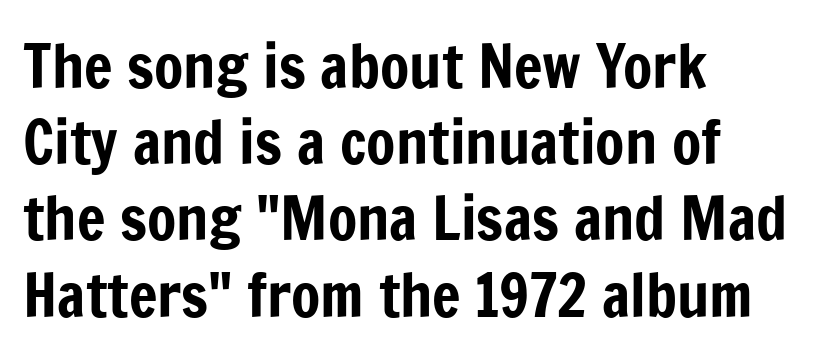
{"serif": "no", "italic": "no", "width": "condensed", "stroke_contrast": "low", "x_height": "medium", "monospaced": "no", "underline": "no", "align": "left", "line_spacing": "normal", "line_spacing_ratio": 1.27, "letter_spacing": "normal", "letter_spacing_em": 0.0, "glyph_px": 60}
